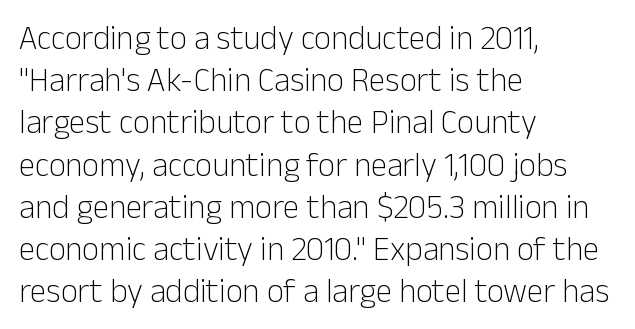
The image shows 33 px light sans-serif type, upright; set left-aligned, normal line spacing (1.28x), normal letter spacing, not underlined; low stroke contrast and a medium x-height.
